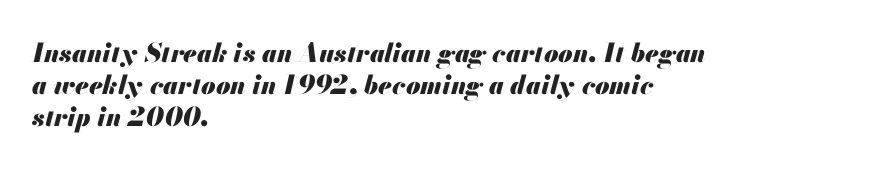
A dark, heavy texture on the line: the type is bold. Italic? Definitely — the glyphs are oblique. Look at the tracking — it's just the regular setting, nothing added. The passage shown is not underscored anywhere. The setting favours the left margin, as ordinary paragraphs usually do.
